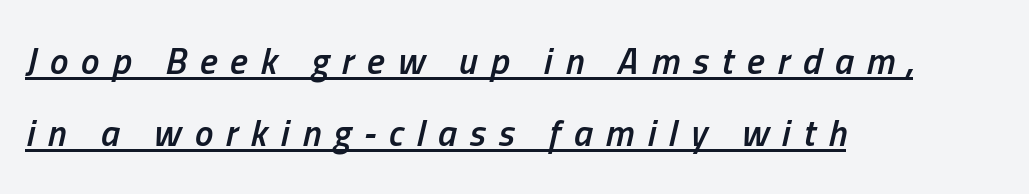
The image shows 37 px semibold, condensed type, italic (leaning right); set left-aligned, loose line spacing (1.95x), unusually wide letter spacing (+0.35 em), underlined; low stroke contrast and a medium x-height.
